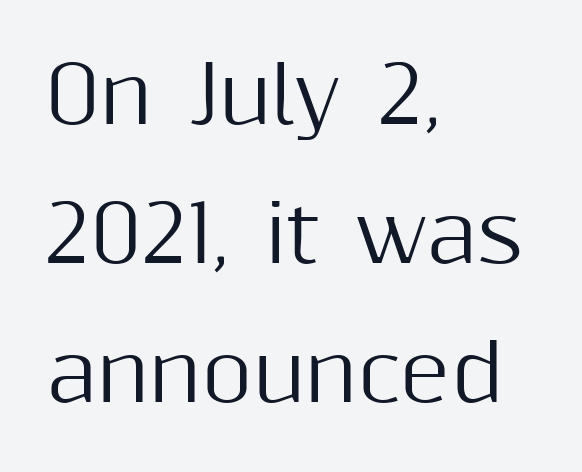
{"serif": "no", "italic": "no", "width": "normal", "stroke_contrast": "medium", "x_height": "medium", "monospaced": "no", "underline": "no", "align": "left", "line_spacing_ratio": 1.78, "letter_spacing": "normal", "letter_spacing_em": 0.0, "glyph_px": 78}
